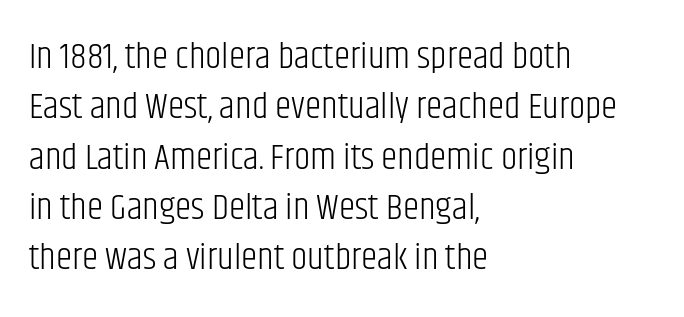
{"serif": "no", "italic": "no", "bold": "no", "weight": "light", "width": "condensed", "stroke_contrast": "low", "x_height": "large", "monospaced": "no", "underline": "no", "align": "left", "line_spacing": "normal", "line_spacing_ratio": 1.36, "letter_spacing": "normal", "letter_spacing_em": 0.0, "glyph_px": 37}
